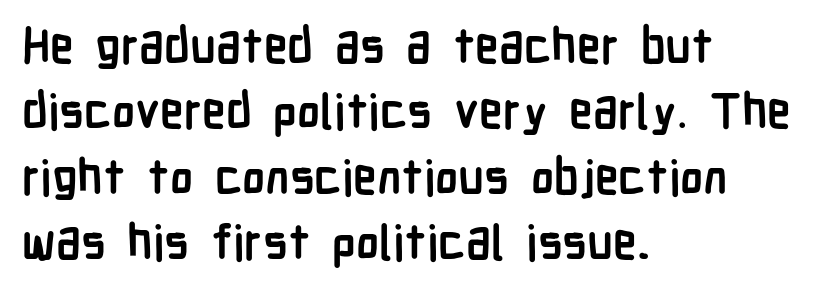
{"serif": "no", "italic": "no", "bold": "yes", "weight": "semibold", "width": "condensed", "stroke_contrast": "low", "x_height": "medium", "monospaced": "no", "underline": "no", "align": "left", "line_spacing": "normal", "line_spacing_ratio": 1.36, "letter_spacing": "normal", "letter_spacing_em": 0.0, "glyph_px": 48}
